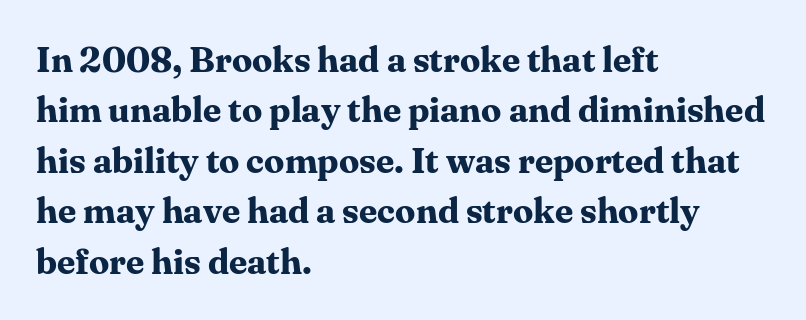
{"serif": "yes", "italic": "no", "bold": "yes", "weight": "bold", "width": "normal", "stroke_contrast": "medium", "x_height": "medium", "monospaced": "no", "underline": "no", "align": "left", "line_spacing": "normal", "line_spacing_ratio": 1.4, "letter_spacing": "normal", "letter_spacing_em": 0.0, "glyph_px": 36}
